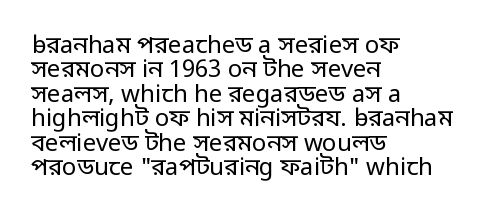
Q: Is the text bold? A: No.
Q: Is the text italic (slanted)? A: No, it is upright.
Q: Is the text underlined? A: No.
Q: How is the paragraph aligned? A: Left-aligned.
Q: Is the spacing between letters normal or unusually wide? A: Normal.
Q: Is the spacing between lines tight, normal or loose? A: Tight.
